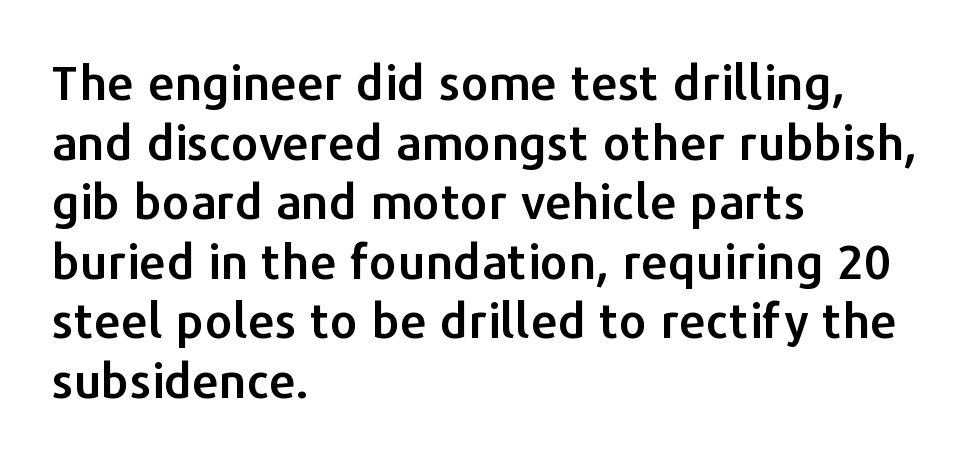
This rendering features lettering with no underline. Italic? Not at all — the glyphs are vertical. You could not count columns in this text — the font is proportionally spaced. The lines are quadded left. In terms of letterform style, serifs are entirely absent. Tracking value appears to be zero — textbook default spacing.
